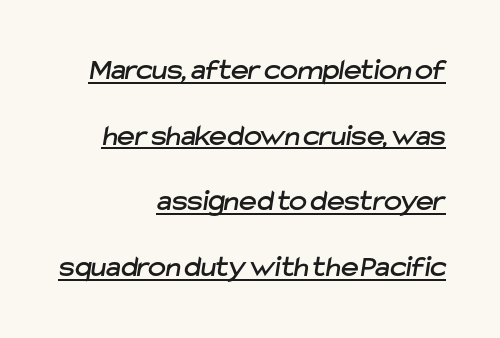
{"serif": "no", "width": "normal", "stroke_contrast": "low", "x_height": "medium", "monospaced": "no", "underline": "yes", "align": "right", "line_spacing": "loose", "line_spacing_ratio": 2.19, "letter_spacing": "normal", "letter_spacing_em": 0.0, "glyph_px": 30}
